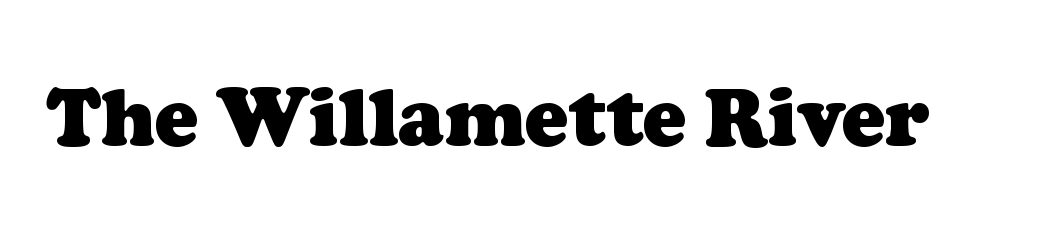
The image shows 79 px heavy serif type; set normal letter spacing, not underlined; low stroke contrast and a medium x-height.
